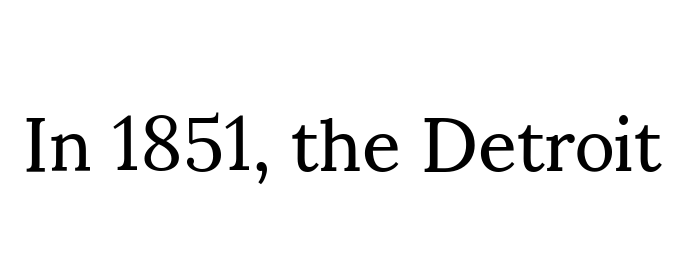
Q: Is the text bold? A: No.
Q: Is the text italic (slanted)? A: No, it is upright.
Q: Is the typeface a serif or a sans-serif typeface? A: Serif.
Q: Is the text underlined? A: No.
Q: Is the spacing between letters normal or unusually wide? A: Normal.
Q: Width (condensed, normal, or wide)? A: Normal.
Q: Stroke contrast? A: Medium.
Q: x-height? A: Small.
Q: Monospaced? A: No.
